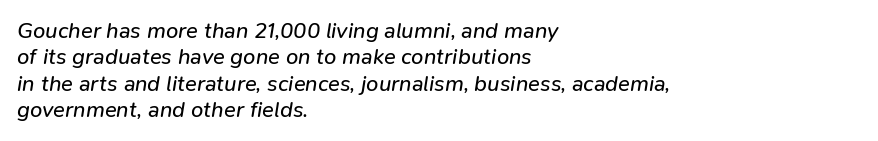
{"italic": "yes", "lean": "right", "slant_degrees": 9, "bold": "no", "underline": "no", "align": "left", "line_spacing_ratio": 1.2, "letter_spacing": "normal", "letter_spacing_em": 0.0, "glyph_px": 22}
